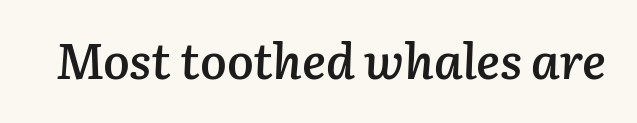
Q: Is the text bold? A: Semi-bold.
Q: Is the text italic (slanted)? A: Yes, it leans right by about 3 degrees.
Q: Is the text underlined? A: No.
Q: Is the spacing between letters normal or unusually wide? A: Normal.
Q: Width (condensed, normal, or wide)? A: Normal.
Q: Stroke contrast? A: Low.
Q: x-height? A: Medium.
Q: Monospaced? A: No.
